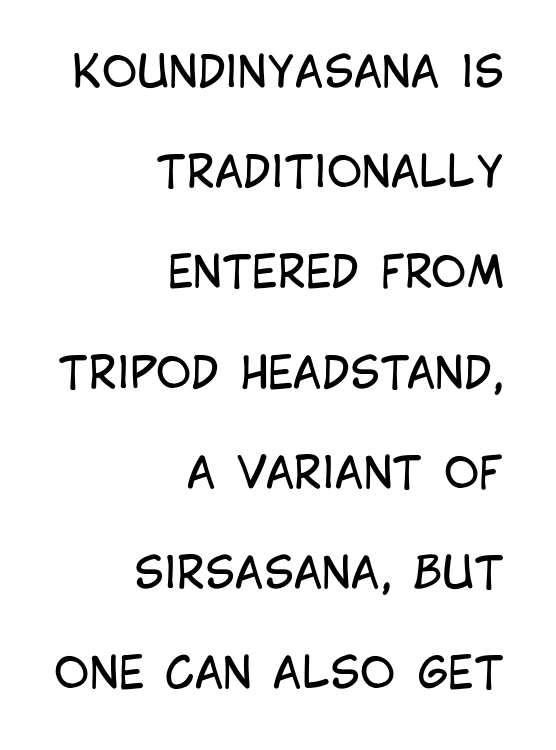
{"serif": "no", "italic": "no", "bold": "no", "weight": "regular", "width": "condensed", "stroke_contrast": "low", "x_height": "large", "monospaced": "no", "underline": "no", "align": "right", "line_spacing": "loose", "line_spacing_ratio": 2.33, "letter_spacing": "normal", "letter_spacing_em": 0.0, "glyph_px": 43}
